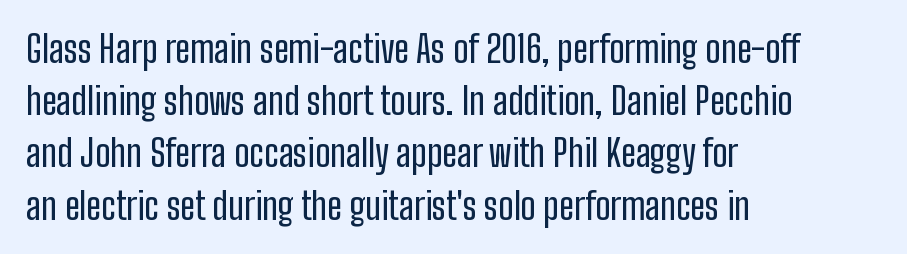
Q: Is the text italic (slanted)? A: No, it is upright.
Q: Is the typeface a serif or a sans-serif typeface? A: Sans-serif.
Q: Is the text underlined? A: No.
Q: How is the paragraph aligned? A: Left-aligned.
Q: Is the spacing between letters normal or unusually wide? A: Normal.
Q: Is the spacing between lines tight, normal or loose? A: Normal.
Q: Width (condensed, normal, or wide)? A: Condensed.
Q: Stroke contrast? A: Low.
Q: x-height? A: Medium.
Q: Monospaced? A: No.
